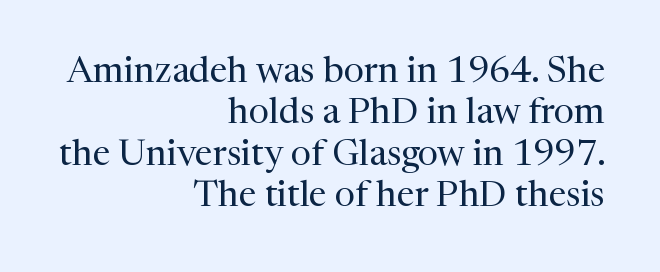
You could call the tracking neutral — neither tight nor loose. Reading down the block, your eye finds every line finishing at a fixed right position. Do the characters align in a grid? No, the font is proportional. Designer's note — italics off, roman on. Cramped leading.
